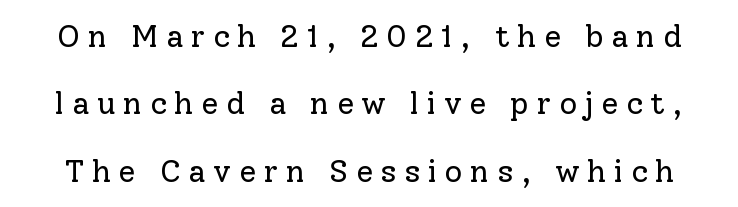
{"serif": "yes", "italic": "no", "bold": "no", "weight": "regular", "width": "normal", "stroke_contrast": "low", "x_height": "medium", "monospaced": "no", "underline": "no", "line_spacing": "loose", "line_spacing_ratio": 2.17, "letter_spacing": "wide", "letter_spacing_em": 0.25, "glyph_px": 31}
